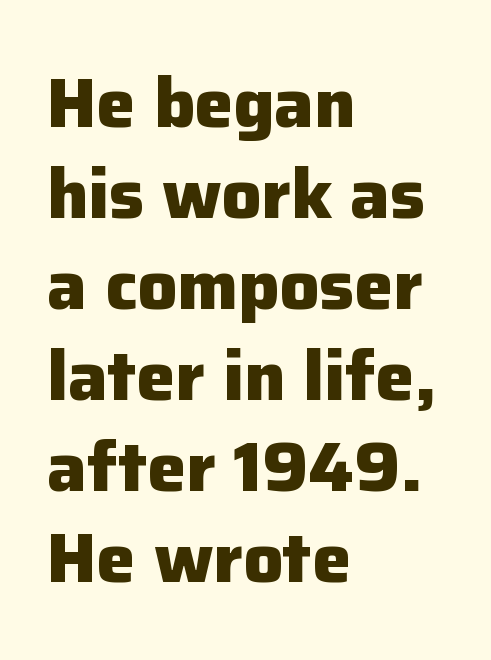
Here the glyphs are tracked normally, forming tight word shapes. Weight check: bold — yes, fully. Looks like regular typesetting: each glyph gets only the width it needs. Visually the block forms a straight wall on the left and a jagged coastline on the right. A typesetter would call this leading conventional body-copy spacing.
